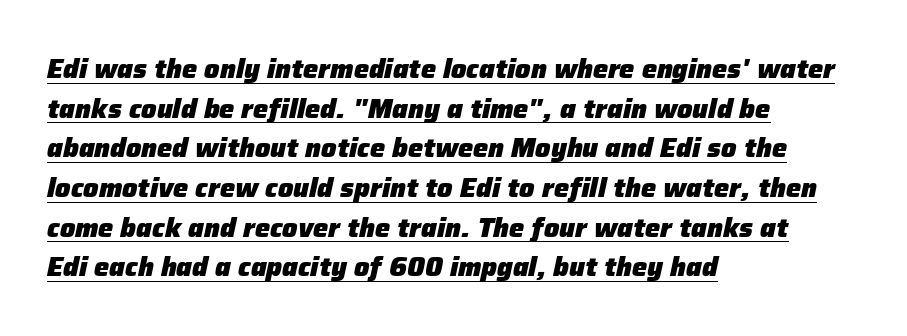
Q: Is the text bold? A: Yes.
Q: Is the text italic (slanted)? A: Yes, it leans right by about 12 degrees.
Q: Is the text underlined? A: Yes.
Q: How is the paragraph aligned? A: Left-aligned.
Q: Is the spacing between letters normal or unusually wide? A: Normal.
Q: Is the spacing between lines tight, normal or loose? A: Normal.
